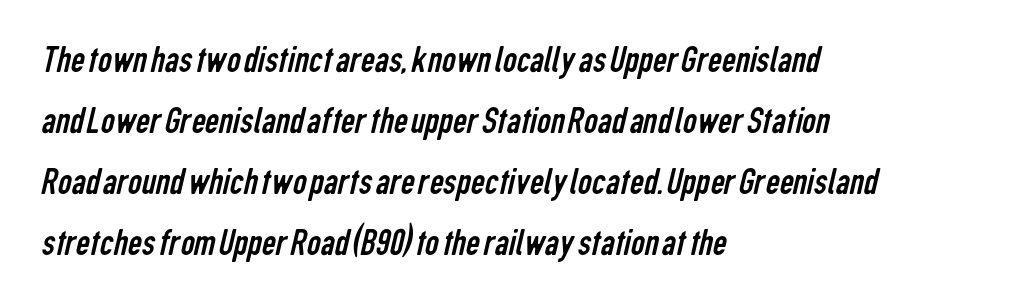
Q: Is the text bold? A: No.
Q: Is the typeface a serif or a sans-serif typeface? A: Sans-serif.
Q: Is the text underlined? A: No.
Q: How is the paragraph aligned? A: Left-aligned.
Q: Is the spacing between letters normal or unusually wide? A: Normal.
Q: Is the spacing between lines tight, normal or loose? A: Normal.
Q: Width (condensed, normal, or wide)? A: Condensed.
Q: Stroke contrast? A: Low.
Q: x-height? A: Medium.
Q: Monospaced? A: No.
